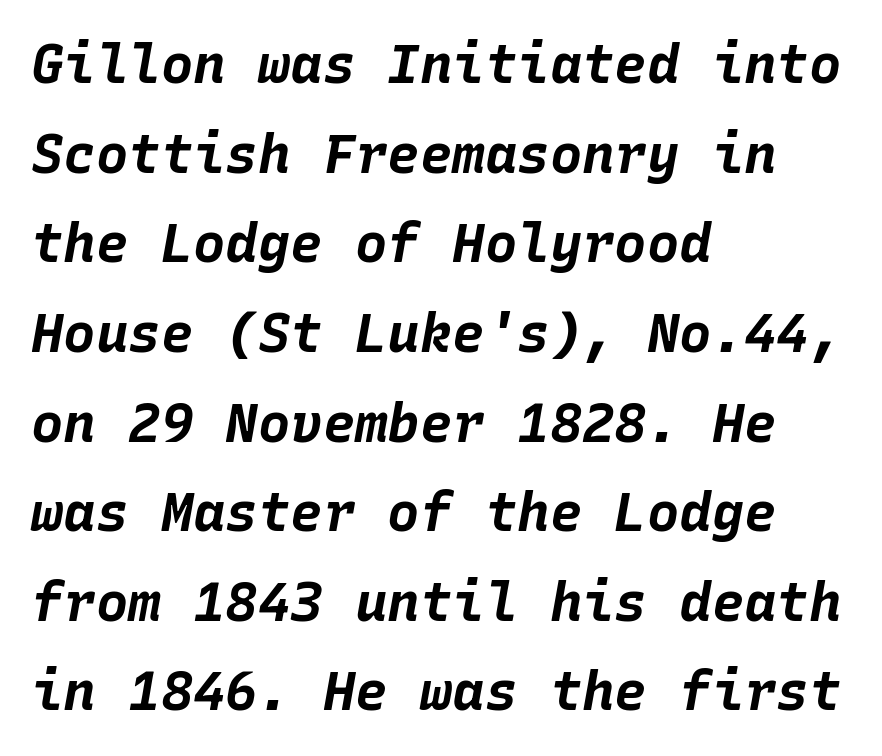
Q: Is the text bold? A: Yes.
Q: Is the text italic (slanted)? A: Yes, it leans right by about 10 degrees.
Q: Is the text underlined? A: No.
Q: How is the paragraph aligned? A: Left-aligned.
Q: Is the spacing between letters normal or unusually wide? A: Normal.
Q: Is the spacing between lines tight, normal or loose? A: Normal.
Q: Width (condensed, normal, or wide)? A: Normal.
Q: Stroke contrast? A: Low.
Q: x-height? A: Large.
Q: Monospaced? A: Yes.
